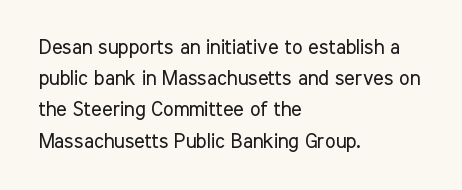
The image shows 20 px text type, upright; set left-aligned, normal line spacing (1.56x), normal letter spacing, not underlined.
